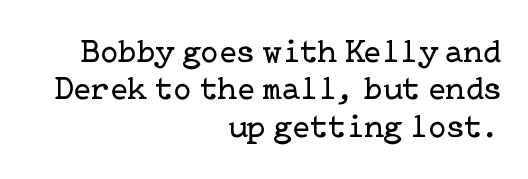
Q: Is the text bold? A: No.
Q: Is the text italic (slanted)? A: No, it is upright.
Q: Is the typeface a serif or a sans-serif typeface? A: Serif.
Q: Is the text underlined? A: No.
Q: How is the paragraph aligned? A: Right-aligned.
Q: Is the spacing between letters normal or unusually wide? A: Normal.
Q: Is the spacing between lines tight, normal or loose? A: Tight.
Q: Width (condensed, normal, or wide)? A: Normal.
Q: Stroke contrast? A: Low.
Q: x-height? A: Medium.
